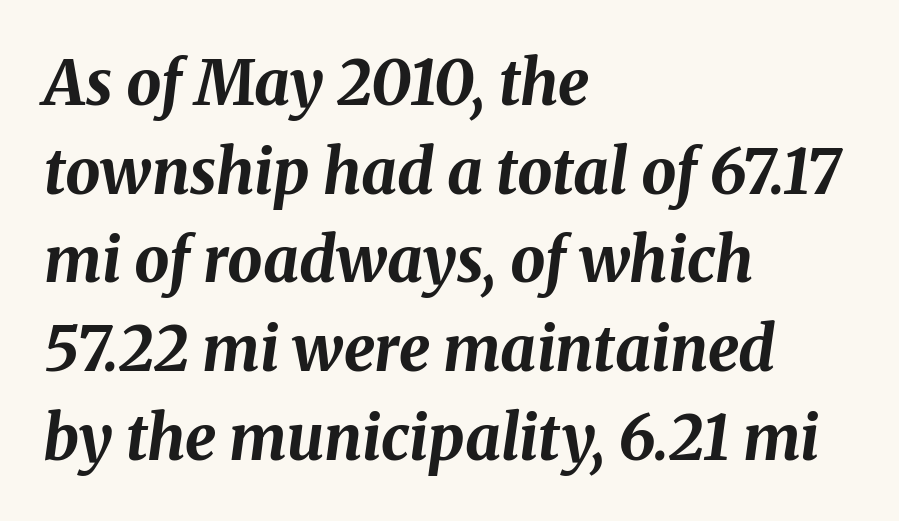
{"italic": "yes", "lean": "right", "slant_degrees": 8, "bold": "yes", "weight": "bold", "width": "normal", "stroke_contrast": "medium", "x_height": "medium", "monospaced": "no", "underline": "no", "align": "left", "line_spacing": "normal", "line_spacing_ratio": 1.43, "letter_spacing": "normal", "letter_spacing_em": 0.0, "glyph_px": 62}
